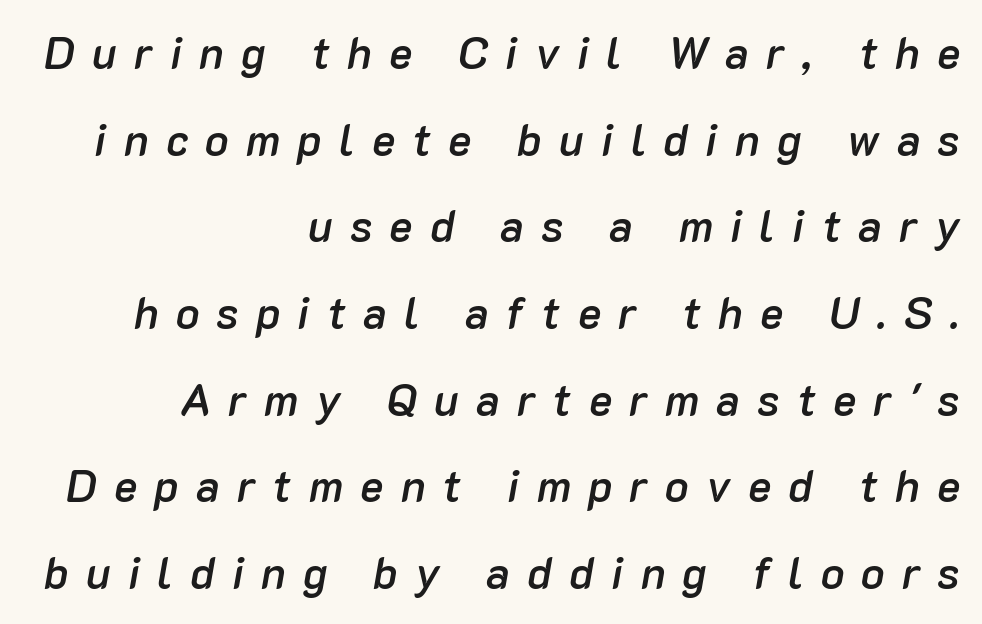
Q: Is the text bold? A: Semi-bold.
Q: Is the text italic (slanted)? A: Yes, it leans right by about 10 degrees.
Q: Is the text underlined? A: No.
Q: How is the paragraph aligned? A: Right-aligned.
Q: Is the spacing between letters normal or unusually wide? A: Unusually wide.
Q: Is the spacing between lines tight, normal or loose? A: Loose.
Q: Width (condensed, normal, or wide)? A: Normal.
Q: Stroke contrast? A: Low.
Q: x-height? A: Medium.
Q: Monospaced? A: No.
